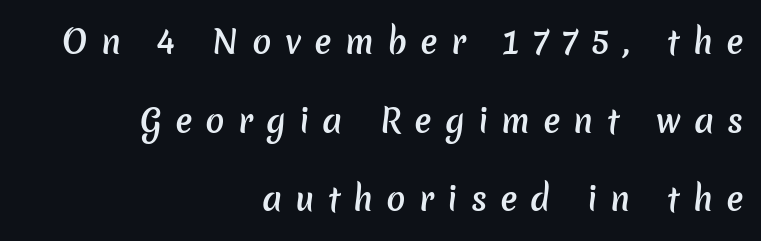
Visually the block forms a straight wall on the right and a jagged coastline on the left. In terms of weight, the rendering is demibold, just under bold. Classification — sans serif. A typesetter would call this proportional, since set widths differ per character.
